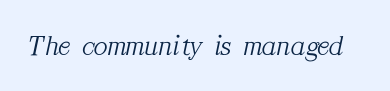
Q: Is the text bold? A: No.
Q: Is the text italic (slanted)? A: Yes, it leans right by about 12 degrees.
Q: Is the typeface a serif or a sans-serif typeface? A: Serif.
Q: Is the text underlined? A: No.
Q: Is the spacing between letters normal or unusually wide? A: Normal.
Q: Width (condensed, normal, or wide)? A: Normal.
Q: Stroke contrast? A: Medium.
Q: x-height? A: Medium.
Q: Monospaced? A: No.
